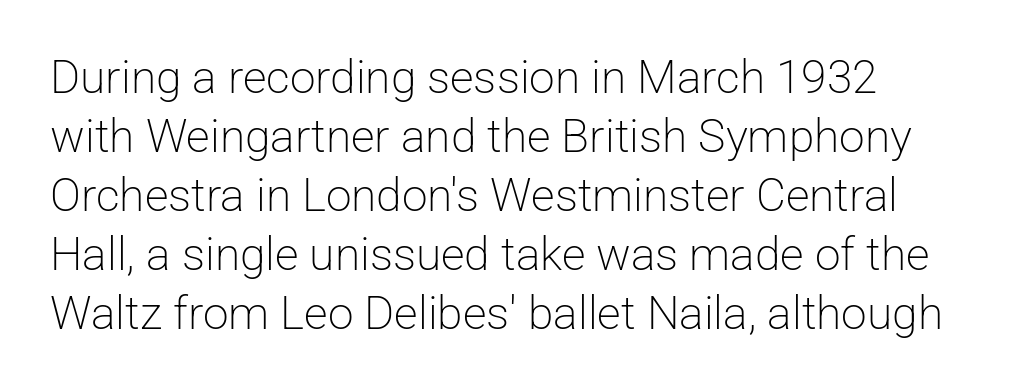
Q: Is the text bold? A: No.
Q: Is the text italic (slanted)? A: No, it is upright.
Q: Is the typeface a serif or a sans-serif typeface? A: Sans-serif.
Q: Is the text underlined? A: No.
Q: How is the paragraph aligned? A: Left-aligned.
Q: Is the spacing between letters normal or unusually wide? A: Normal.
Q: Is the spacing between lines tight, normal or loose? A: Normal.
Q: Width (condensed, normal, or wide)? A: Normal.
Q: Stroke contrast? A: Low.
Q: x-height? A: Medium.
Q: Monospaced? A: No.
